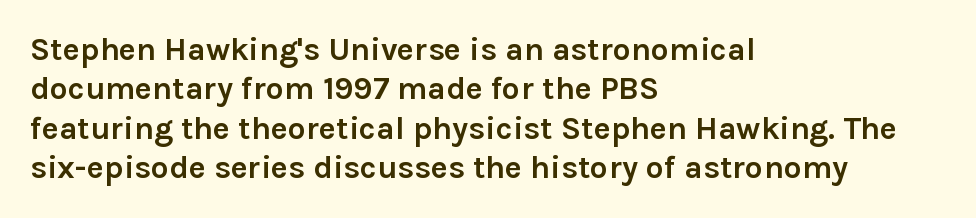
Q: Is the text bold? A: Yes.
Q: Is the text italic (slanted)? A: No, it is upright.
Q: Is the typeface a serif or a sans-serif typeface? A: Sans-serif.
Q: Is the text underlined? A: No.
Q: How is the paragraph aligned? A: Left-aligned.
Q: Is the spacing between letters normal or unusually wide? A: Normal.
Q: Width (condensed, normal, or wide)? A: Normal.
Q: Stroke contrast? A: Low.
Q: x-height? A: Medium.
Q: Monospaced? A: No.
